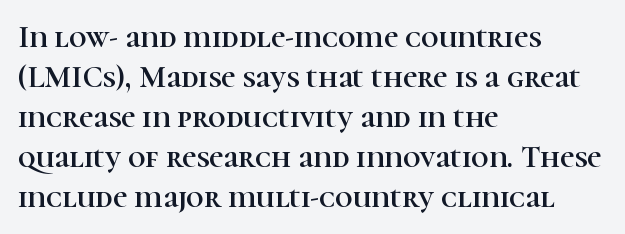
The image shows 31 px serif type, upright; set left-aligned, normal line spacing (1.29x), normal letter spacing, not underlined; high stroke contrast and a medium x-height.
